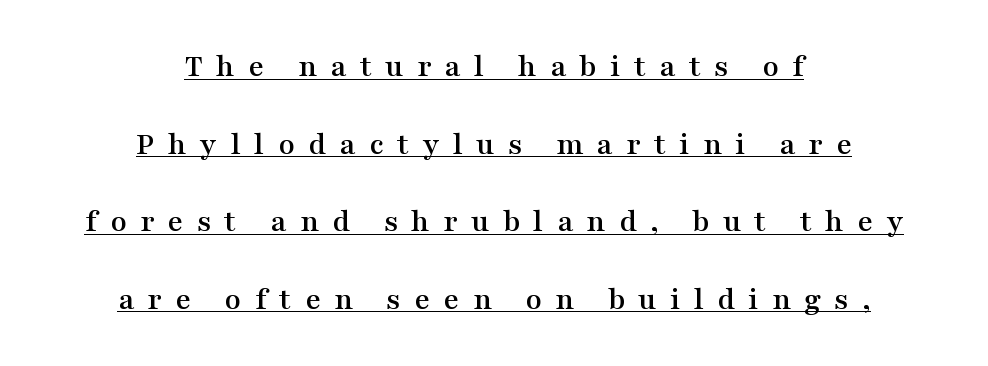
The designer went with a serif here, giving each stem small feet. Every row of glyphs is offset so its center matches the block's center. The rendering uses the underline text-decoration. Letter spacing: wide.
